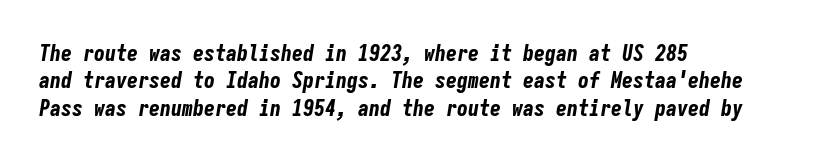
Q: Is the text bold? A: Yes.
Q: Is the text italic (slanted)? A: Yes, it leans right by about 9 degrees.
Q: Is the text underlined? A: No.
Q: How is the paragraph aligned? A: Left-aligned.
Q: Is the spacing between letters normal or unusually wide? A: Normal.
